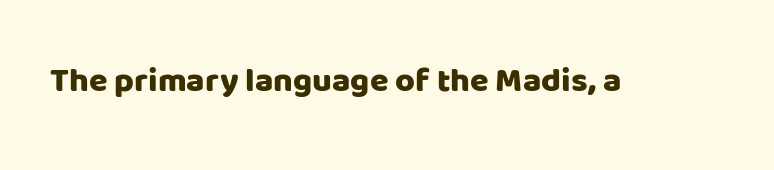
The image shows 34 px sans-serif type, upright; set normal letter spacing, not underlined; low stroke contrast and a large x-height.
